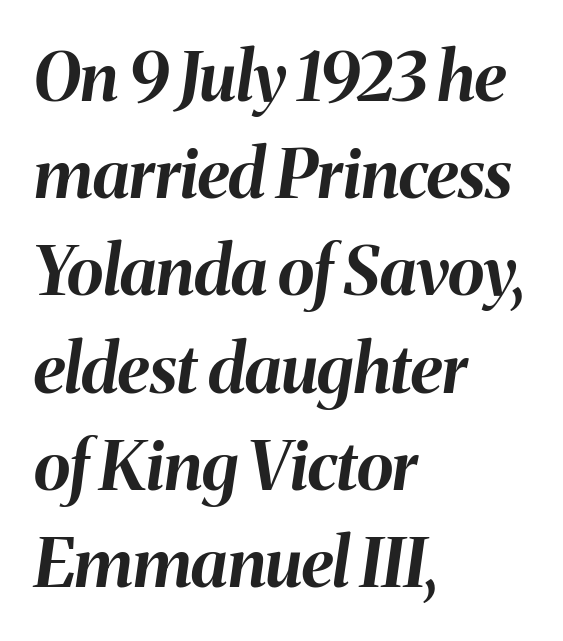
The letters advance in unequal steps, a hallmark of proportional type. Honestly, there is no underline to notice here at all. The specimen reads as italic at a glance. Casual observation: everything's shoved over to the left. What weight is shown? A full bold with thick strokes. This sample keeps an unexceptional amount of space between lines.
